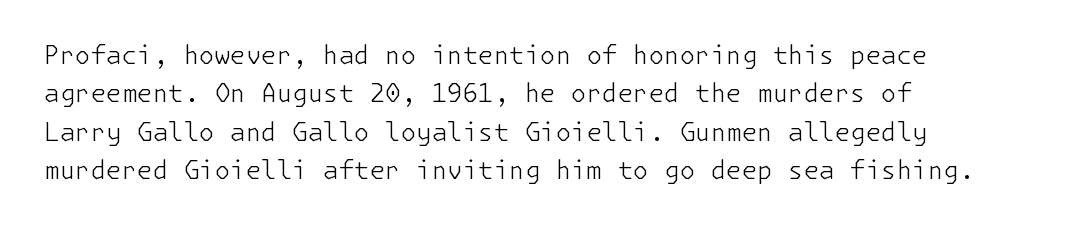
Q: Is the text bold? A: No.
Q: Is the text italic (slanted)? A: No, it is upright.
Q: Is the text underlined? A: No.
Q: How is the paragraph aligned? A: Left-aligned.
Q: Is the spacing between letters normal or unusually wide? A: Normal.
Q: Is the spacing between lines tight, normal or loose? A: Normal.
